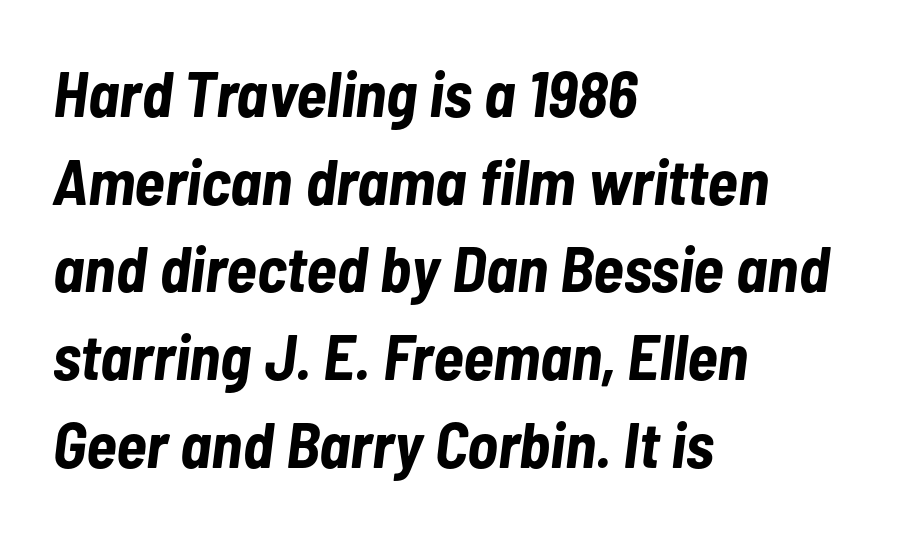
The image shows 64 px bold, condensed type, italic (leaning right); set left-aligned, normal line spacing (1.37x), normal letter spacing, not underlined; low stroke contrast and a medium x-height.
